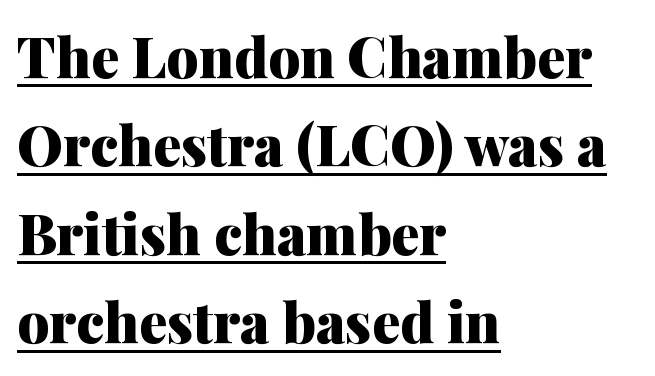
There is no visible air inserted between adjacent glyphs. Has an underline been added? It has. How would I describe the line gaps? Plain and ordinary. The type family on display is of the serif kind. The typesetter chose a ragged-right arrangement here. Strokes here are thick enough to call this a true bold.
